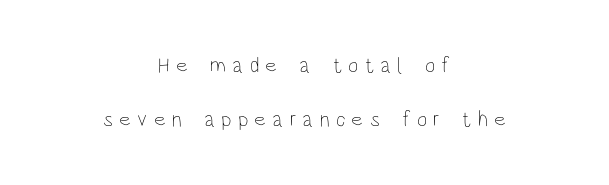
The words here are not underlined. Typeset on center — no edge is straight. The lettering stays uniformly vertical, giving the passage a roman look. A typesetter would call this leading open, well beyond the default. Letters have the restrained weight of plain body copy at most. Glyph-to-glyph distance is far greater than everyday printed text.
